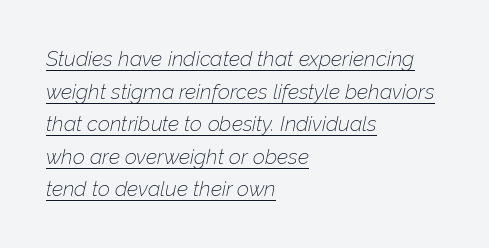
The image shows 21 px text type, italic (leaning right); set left-aligned, normal line spacing (1.55x), normal letter spacing, underlined.
